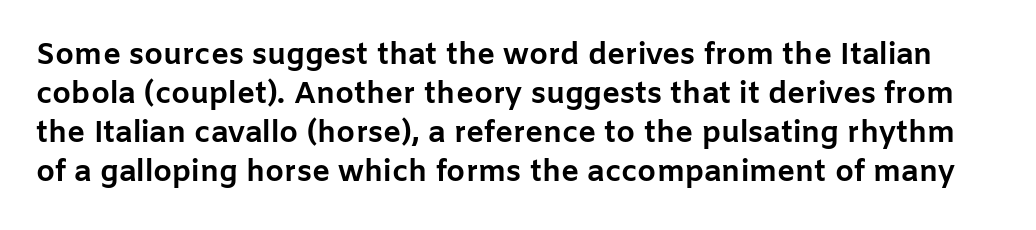
The letters advance in unequal steps, a hallmark of proportional type. Strokes here are thick enough to call this a true bold. Spacing between characters is what you'd get straight out of the box. The type family on display is of the sans-serif kind. Does the lettering tilt? It doesn't — this is upright.
